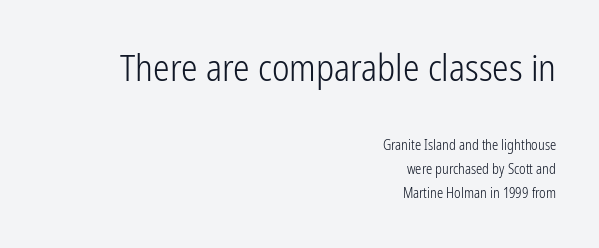
Q: Is the text bold? A: No.
Q: Is the text italic (slanted)? A: No, it is upright.
Q: Is the typeface a serif or a sans-serif typeface? A: Sans-serif.
Q: Is the text underlined? A: No.
Q: How is the paragraph aligned? A: Right-aligned.
Q: Is the spacing between letters normal or unusually wide? A: Normal.
Q: Which block of text is set in a larger size, the first (top) or the second (bottom)? A: The first (top) one.
Q: Width (condensed, normal, or wide)? A: Condensed.
Q: Stroke contrast? A: Low.
Q: x-height? A: Medium.
Q: Monospaced? A: No.
